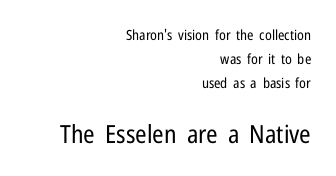
{"italic": "no", "bold": "no", "underline": "no", "align": "right", "line_spacing_ratio": 1.71, "letter_spacing": "normal", "letter_spacing_em": 0.0, "larger_block": "second", "size_ratio": 1.79, "glyph_px": 25}
